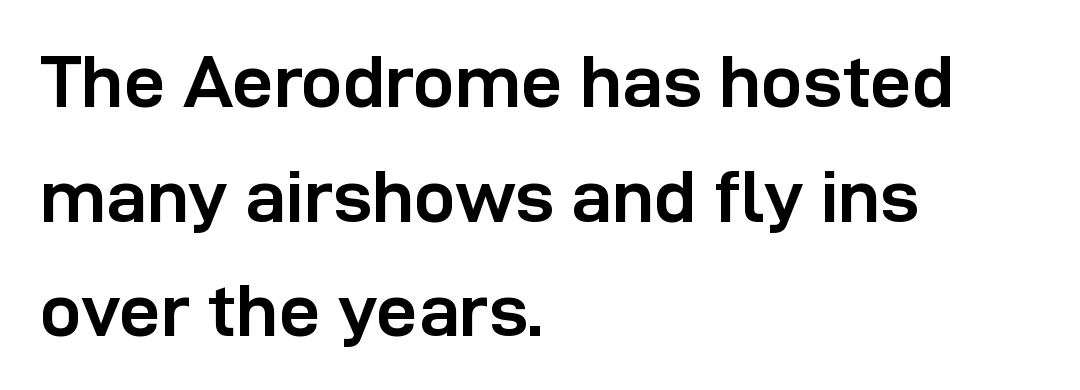
If you drew a ruler down the left edge, every line would touch it. Proportional: the letters do not fall into vertical columns. The lettering holds an erect, upright posture throughout. Compared with an ordinary text face, these strokes are far heavier — a full bold. A sans-serif font was chosen for this passage.
